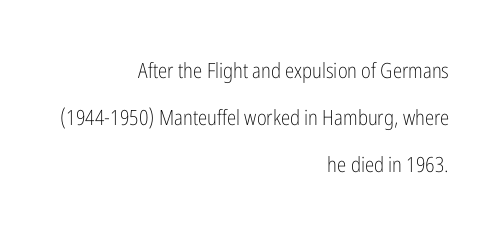
The image shows 21 px text type, upright; set right-aligned, loose line spacing (2.25x), normal letter spacing, not underlined.
